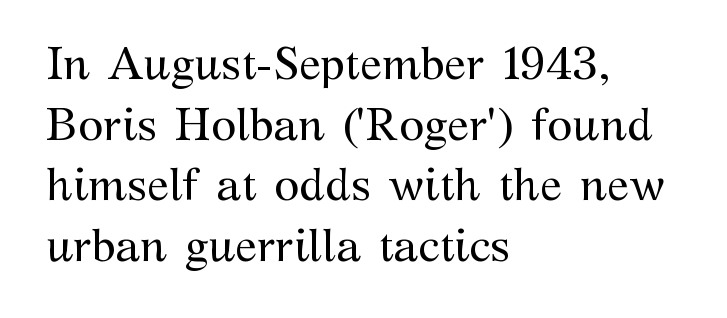
{"serif": "yes", "italic": "no", "bold": "no", "weight": "regular", "width": "normal", "stroke_contrast": "medium", "x_height": "medium", "monospaced": "no", "underline": "no", "align": "left", "line_spacing": "normal", "line_spacing_ratio": 1.32, "letter_spacing": "normal", "letter_spacing_em": 0.0, "glyph_px": 46}
